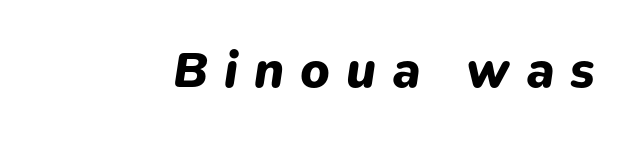
Q: Is the text bold? A: Yes.
Q: Is the text italic (slanted)? A: Yes, it leans right by about 9 degrees.
Q: Is the text underlined? A: No.
Q: Is the spacing between letters normal or unusually wide? A: Unusually wide.
Q: Width (condensed, normal, or wide)? A: Normal.
Q: Stroke contrast? A: Low.
Q: x-height? A: Medium.
Q: Monospaced? A: No.
